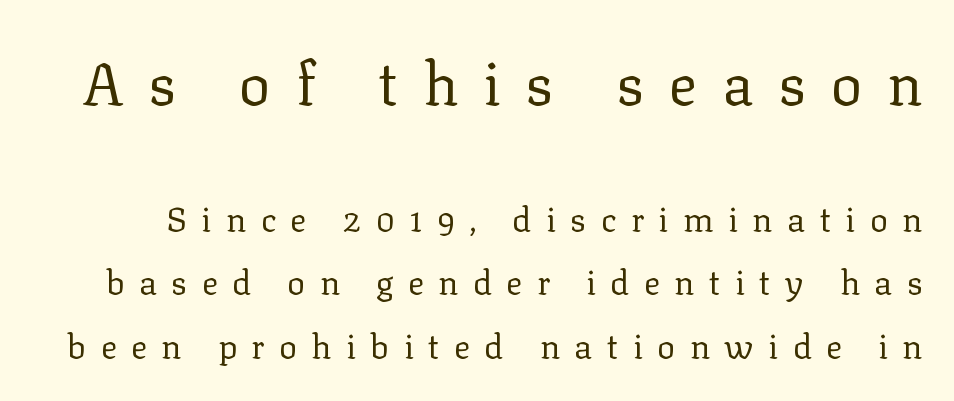
Q: Is the text bold? A: No.
Q: Is the text italic (slanted)? A: No, it is upright.
Q: Is the typeface a serif or a sans-serif typeface? A: Serif.
Q: Is the text underlined? A: No.
Q: Is the spacing between letters normal or unusually wide? A: Unusually wide.
Q: Which block of text is set in a larger size, the first (top) or the second (bottom)? A: The first (top) one.
Q: Width (condensed, normal, or wide)? A: Normal.
Q: Stroke contrast? A: Low.
Q: x-height? A: Medium.
Q: Monospaced? A: No.
